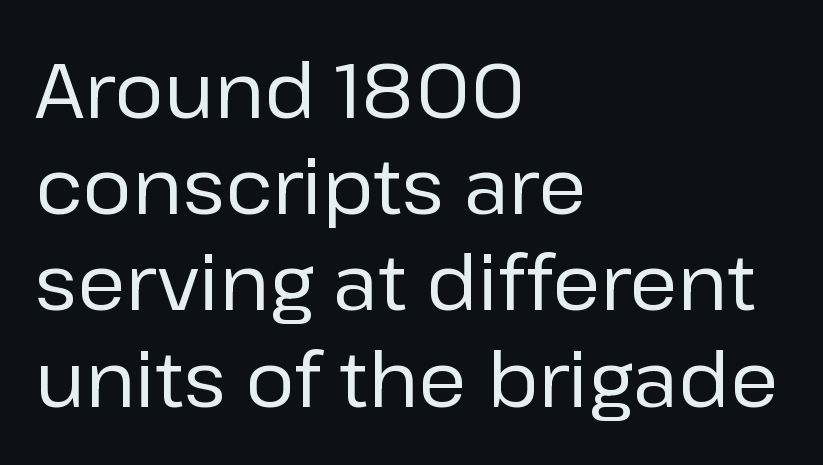
The line-height multiplier appears to be the usual default. Heft: none added — not bold. The rendering anchors every line to the left-hand side. Plain, unruled lines of type. A typesetter would call this proportional, since set widths differ per character. The lettering holds an erect, upright posture throughout.
